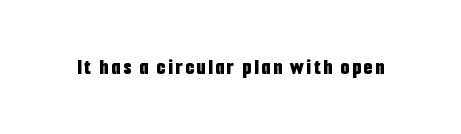
The words here are not underlined. Ascenders rise straight up at ninety degrees. What weight is shown? A full bold with thick strokes.
